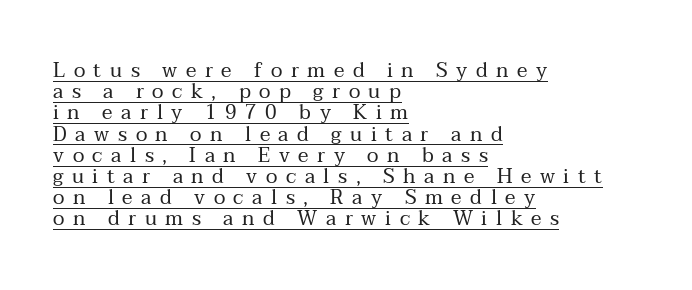
The string is rendered with underlining switched on. Does extra space separate the letters? Yes, quite a lot of it. The strokes are not fattened; the text isn't bold. Alignment: flush left.
